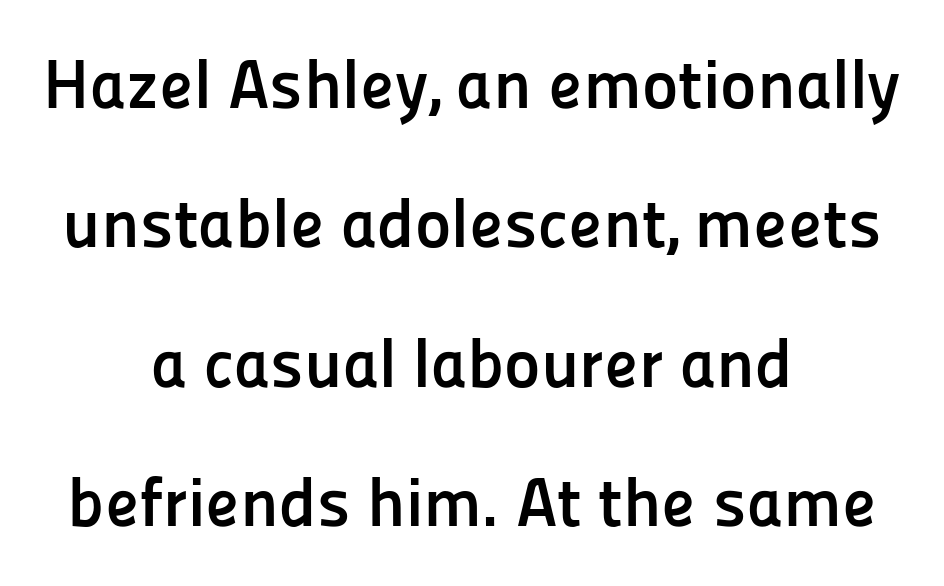
Q: Is the text bold? A: Yes.
Q: Is the text italic (slanted)? A: No, it is upright.
Q: Is the typeface a serif or a sans-serif typeface? A: Sans-serif.
Q: Is the text underlined? A: No.
Q: How is the paragraph aligned? A: Centered.
Q: Is the spacing between letters normal or unusually wide? A: Normal.
Q: Is the spacing between lines tight, normal or loose? A: Loose.
Q: Width (condensed, normal, or wide)? A: Normal.
Q: Stroke contrast? A: Low.
Q: x-height? A: Medium.
Q: Monospaced? A: No.
